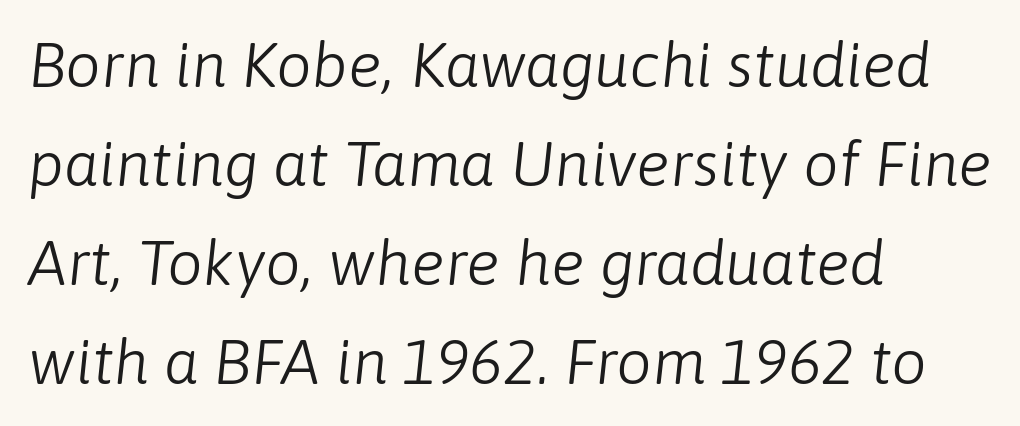
This sample has the flowing, uneven cadence of proportional lettering. Tracking value appears to be zero — textbook default spacing. This block has exactly the height ordinary leading produces. Does the lettering tilt? It does — this is italic. No extra ink here — the face is not bold.
